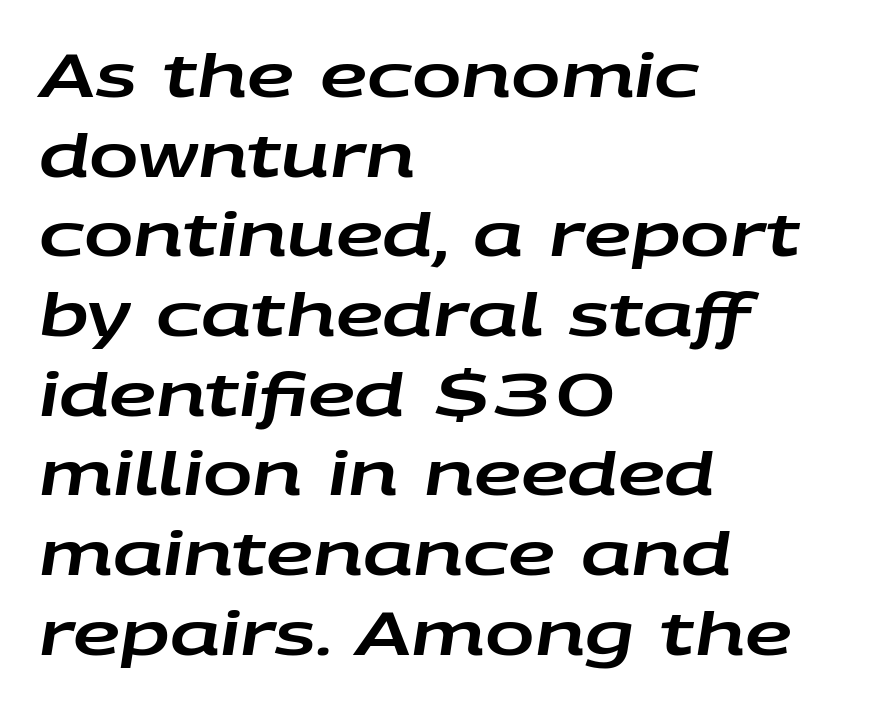
Q: Is the text italic (slanted)? A: Yes, it leans right by about 9 degrees.
Q: Is the text underlined? A: No.
Q: How is the paragraph aligned? A: Left-aligned.
Q: Is the spacing between letters normal or unusually wide? A: Normal.
Q: Is the spacing between lines tight, normal or loose? A: Normal.
Q: Width (condensed, normal, or wide)? A: Wide.
Q: Stroke contrast? A: Low.
Q: x-height? A: Large.
Q: Monospaced? A: No.
